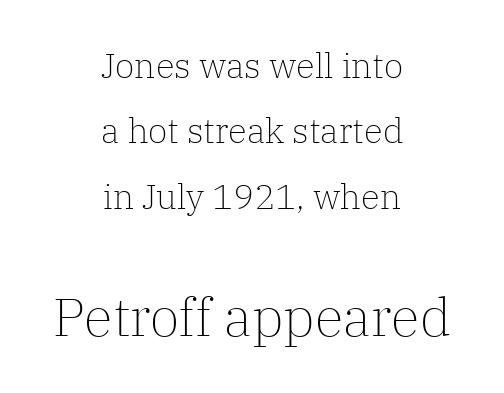
{"serif": "yes", "italic": "no", "bold": "no", "weight": "light", "width": "normal", "stroke_contrast": "low", "x_height": "medium", "monospaced": "no", "underline": "no", "align": "center", "line_spacing_ratio": 1.87, "letter_spacing": "normal", "letter_spacing_em": 0.0, "larger_block": "second", "size_ratio": 1.51, "glyph_px": 53}
